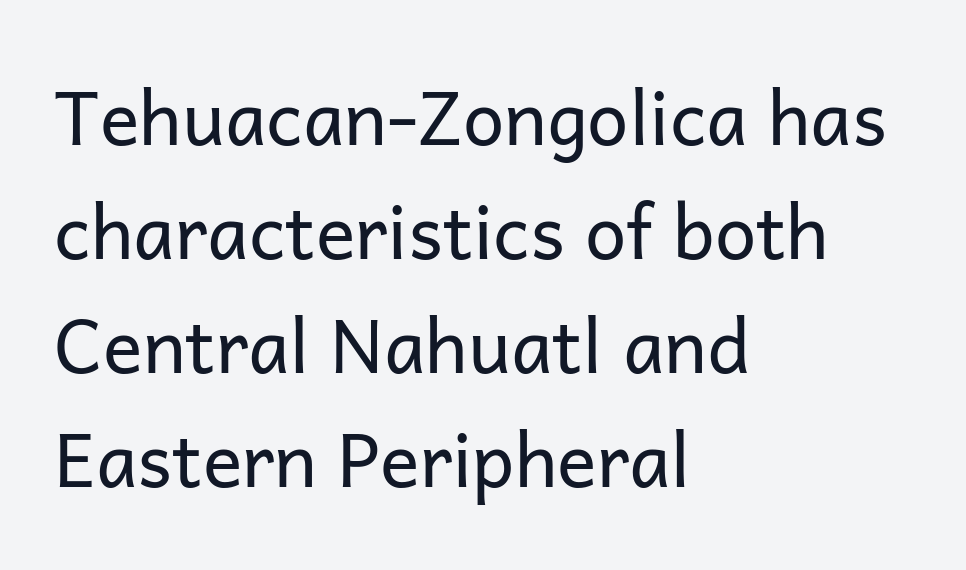
The image shows 74 px regular-weight sans-serif type, upright; set left-aligned, normal line spacing (1.54x), normal letter spacing, not underlined; low stroke contrast and a medium x-height.
